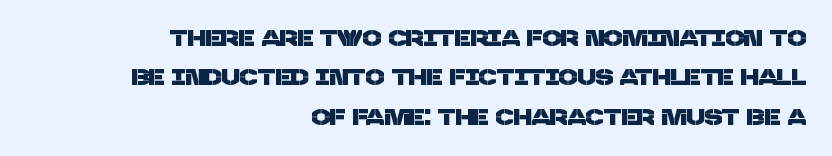
The image shows 22 px text type; set right-aligned, line spacing 1.79x, normal letter spacing, not underlined.
